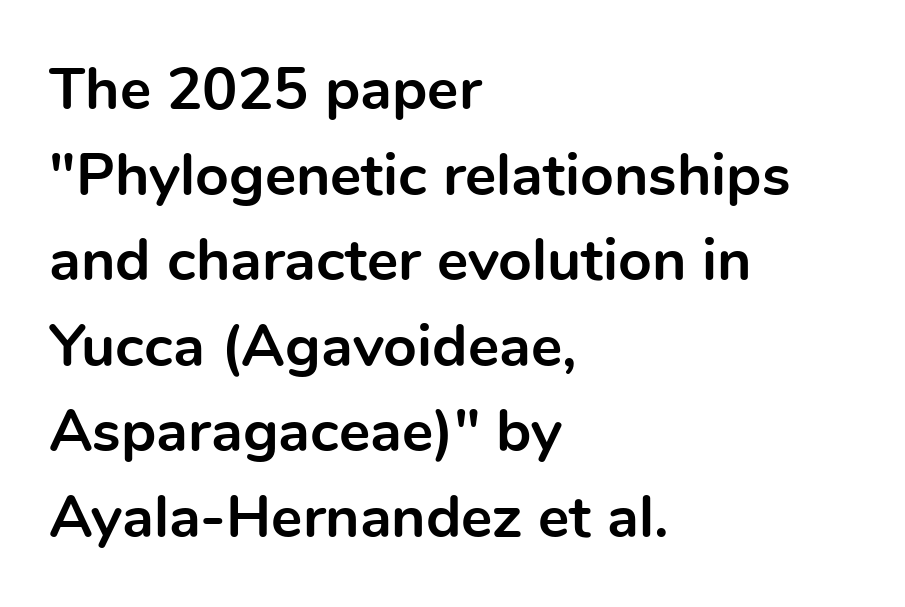
Q: Is the text bold? A: Yes.
Q: Is the text italic (slanted)? A: No, it is upright.
Q: Is the typeface a serif or a sans-serif typeface? A: Sans-serif.
Q: Is the text underlined? A: No.
Q: How is the paragraph aligned? A: Left-aligned.
Q: Is the spacing between letters normal or unusually wide? A: Normal.
Q: Is the spacing between lines tight, normal or loose? A: Normal.
Q: Width (condensed, normal, or wide)? A: Normal.
Q: x-height? A: Medium.
Q: Monospaced? A: No.
